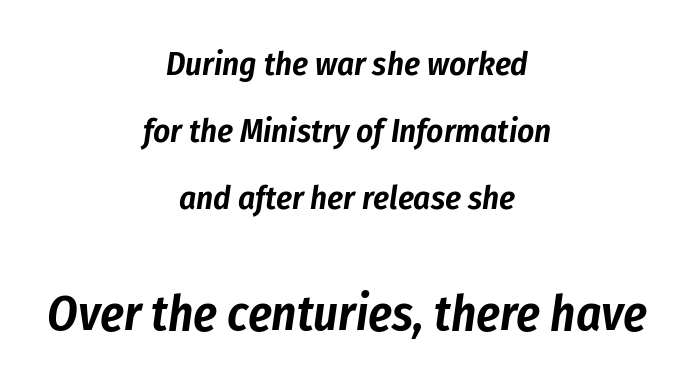
Q: Is the text italic (slanted)? A: Yes, it leans right by about 8 degrees.
Q: Is the text underlined? A: No.
Q: How is the paragraph aligned? A: Centered.
Q: Is the spacing between letters normal or unusually wide? A: Normal.
Q: Is the spacing between lines tight, normal or loose? A: Loose.
Q: Which block of text is set in a larger size, the first (top) or the second (bottom)? A: The second (bottom) one.
Q: Width (condensed, normal, or wide)? A: Condensed.
Q: Stroke contrast? A: Low.
Q: x-height? A: Medium.
Q: Monospaced? A: No.
